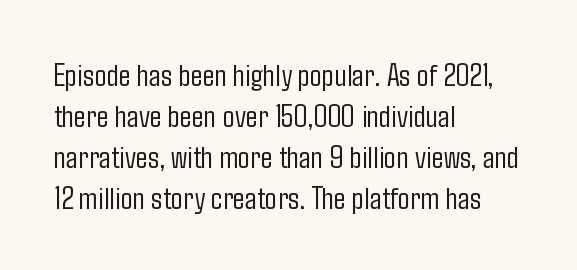
{"serif": "no", "italic": "no", "bold": "no", "weight": "light", "width": "condensed", "stroke_contrast": "low", "x_height": "medium", "monospaced": "no", "underline": "no", "align": "left", "line_spacing": "normal", "line_spacing_ratio": 1.28, "letter_spacing": "normal", "letter_spacing_em": 0.0, "glyph_px": 32}
